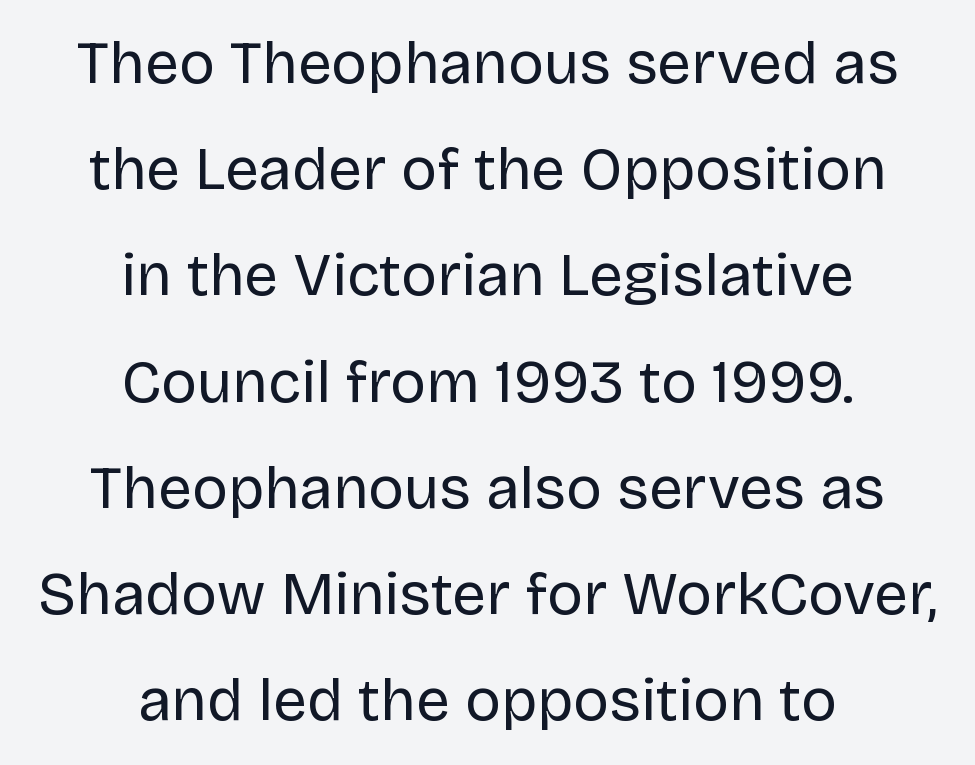
Here the designer chose a conventional face with non-uniform glyph widths. A clean baseline with only descenders dipping below it. Regarding serifs, this sample does without them. Words appear dense and cohesive because spacing is normal. Vertical strokes here are truly vertical.
